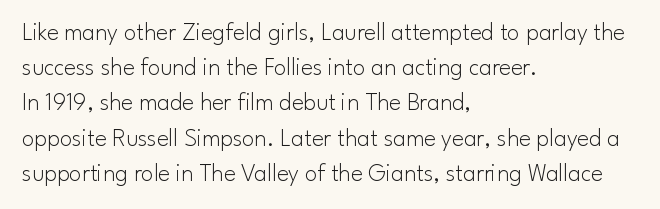
The image shows 25 px text type, upright; set left-aligned, normal line spacing (1.41x), normal letter spacing, not underlined.
